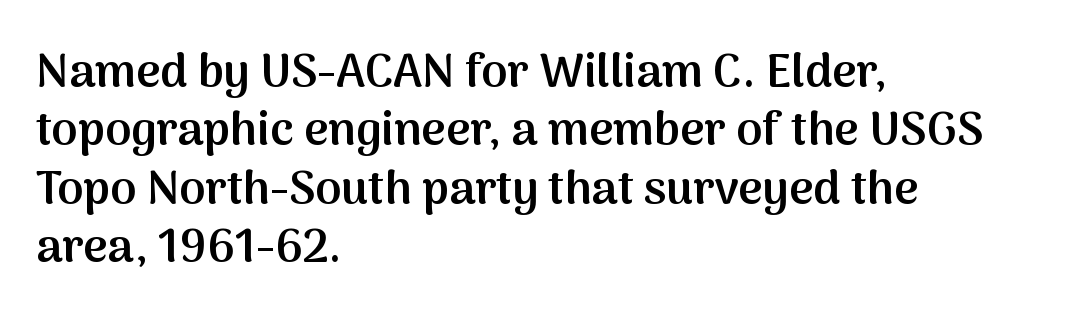
The image shows 47 px semibold sans-serif type, upright; set left-aligned, line spacing 1.24x, normal letter spacing, not underlined; medium stroke contrast and a medium x-height.
